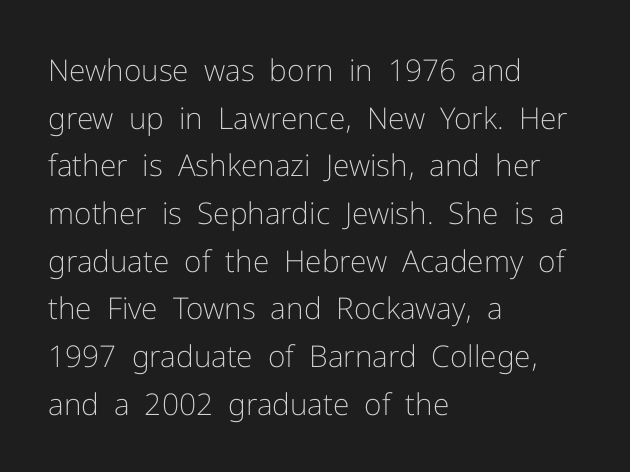
Q: Is the text bold? A: No.
Q: Is the text italic (slanted)? A: No, it is upright.
Q: Is the typeface a serif or a sans-serif typeface? A: Sans-serif.
Q: Is the text underlined? A: No.
Q: How is the paragraph aligned? A: Left-aligned.
Q: Is the spacing between letters normal or unusually wide? A: Normal.
Q: Is the spacing between lines tight, normal or loose? A: Normal.
Q: Width (condensed, normal, or wide)? A: Normal.
Q: Stroke contrast? A: Low.
Q: x-height? A: Medium.
Q: Monospaced? A: No.
